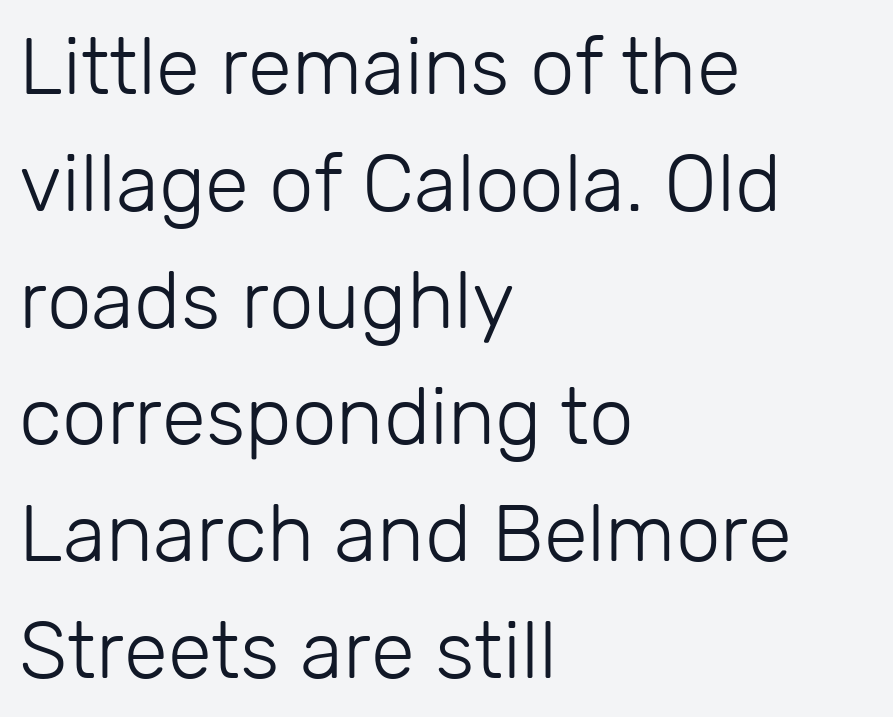
This sample uses a sans-serif face. Decoration check: the copy has no underline. Heaviness? Minimal to ordinary, like unemphasized prose. Note the varied advance widths — an 'i' is clearly narrower than an 'm'.
